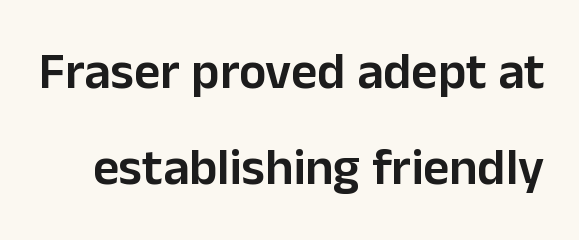
The image shows 51 px semibold sans-serif type, upright; set line spacing 1.89x, normal letter spacing, not underlined; low stroke contrast and a medium x-height.
